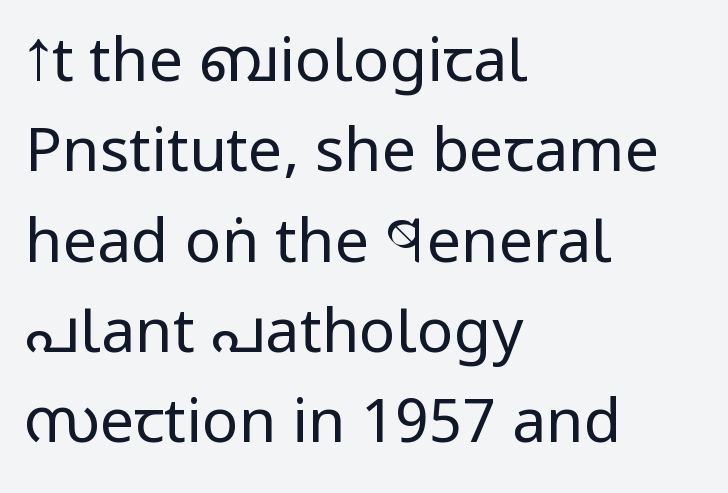
Q: Is the text bold? A: No.
Q: Is the text italic (slanted)? A: No, it is upright.
Q: Is the typeface a serif or a sans-serif typeface? A: Sans-serif.
Q: Is the text underlined? A: No.
Q: How is the paragraph aligned? A: Left-aligned.
Q: Is the spacing between letters normal or unusually wide? A: Normal.
Q: Is the spacing between lines tight, normal or loose? A: Normal.
Q: Width (condensed, normal, or wide)? A: Condensed.
Q: Stroke contrast? A: Low.
Q: x-height? A: Large.
Q: Monospaced? A: No.
